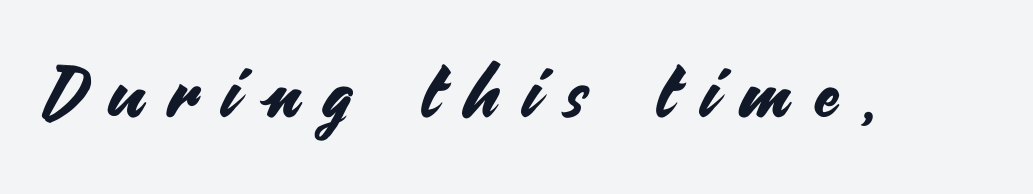
Q: Is the text italic (slanted)? A: Yes.
Q: Is the typeface a serif or a sans-serif typeface? A: Sans-serif.
Q: Is the text underlined? A: No.
Q: Is the spacing between letters normal or unusually wide? A: Unusually wide.
Q: Width (condensed, normal, or wide)? A: Normal.
Q: Stroke contrast? A: Medium.
Q: x-height? A: Small.
Q: Monospaced? A: No.
